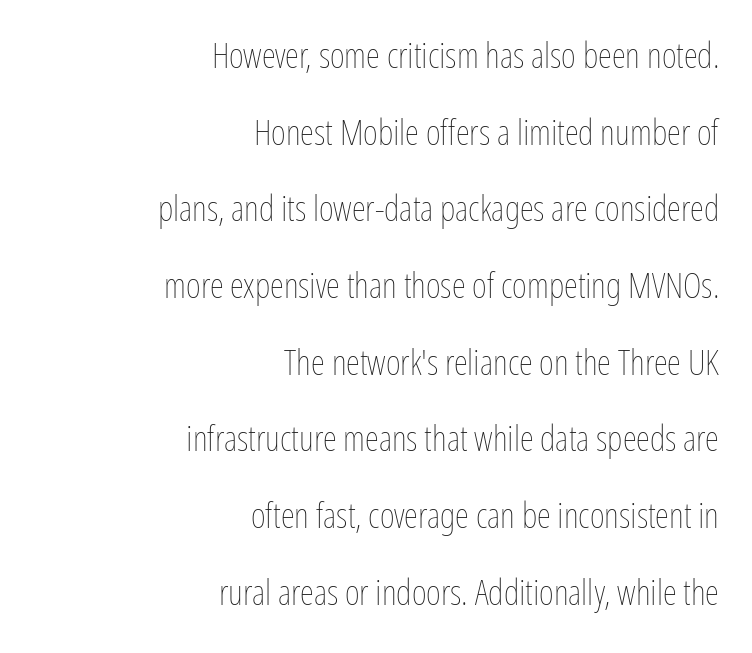
{"italic": "no", "bold": "no", "weight": "thin", "width": "condensed", "stroke_contrast": "low", "x_height": "medium", "monospaced": "no", "underline": "no", "align": "right", "line_spacing": "loose", "line_spacing_ratio": 2.13, "letter_spacing": "normal", "letter_spacing_em": 0.0, "glyph_px": 36}
